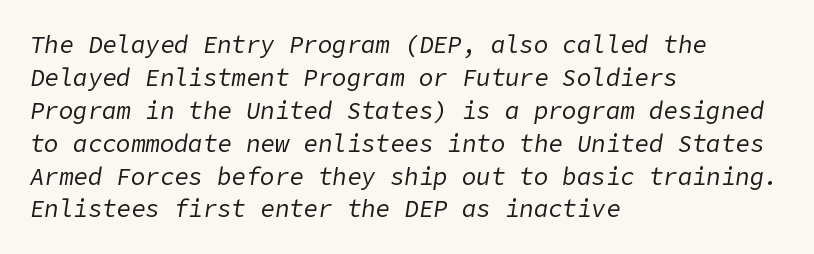
Q: Is the text bold? A: No.
Q: Is the text italic (slanted)? A: Yes, it leans right by about 9 degrees.
Q: Is the text underlined? A: No.
Q: How is the paragraph aligned? A: Left-aligned.
Q: Is the spacing between letters normal or unusually wide? A: Normal.
Q: Is the spacing between lines tight, normal or loose? A: Normal.
